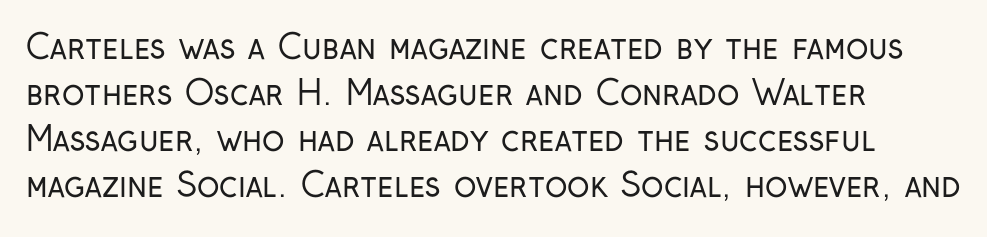
Q: Is the text bold? A: No.
Q: Is the text italic (slanted)? A: No, it is upright.
Q: Is the typeface a serif or a sans-serif typeface? A: Sans-serif.
Q: Is the text underlined? A: No.
Q: How is the paragraph aligned? A: Left-aligned.
Q: Is the spacing between letters normal or unusually wide? A: Normal.
Q: Is the spacing between lines tight, normal or loose? A: Normal.
Q: Width (condensed, normal, or wide)? A: Condensed.
Q: Stroke contrast? A: Low.
Q: x-height? A: Medium.
Q: Monospaced? A: No.
